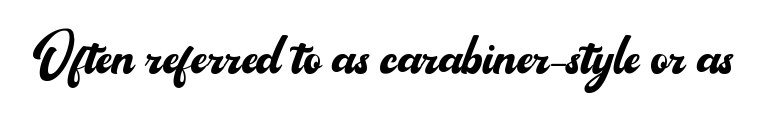
The image shows 68 px regular-weight sans-serif type; set normal letter spacing, not underlined; medium stroke contrast and a small x-height.
